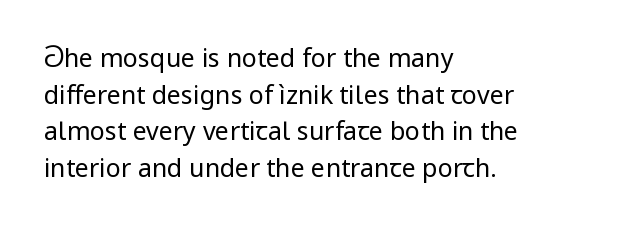
Q: Is the text bold? A: No.
Q: Is the text italic (slanted)? A: No, it is upright.
Q: Is the text underlined? A: No.
Q: How is the paragraph aligned? A: Left-aligned.
Q: Is the spacing between letters normal or unusually wide? A: Normal.
Q: Is the spacing between lines tight, normal or loose? A: Normal.
